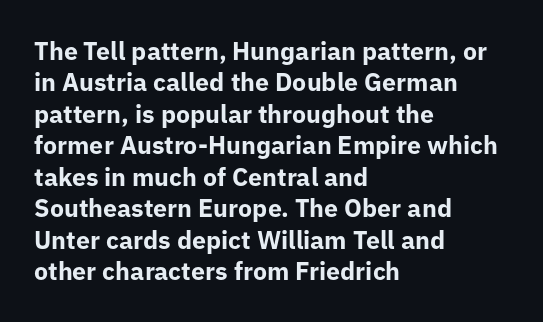
The image shows 25 px bold type, upright; set left-aligned, normal line spacing (1.26x), normal letter spacing, not underlined.
